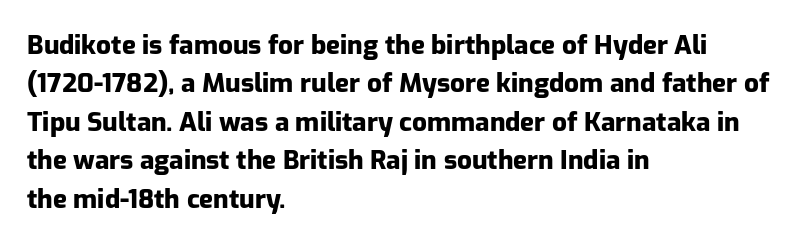
A typesetter would mark this as roman, not italic. Rule under the text: the space is simply empty. Layout note: lines flush left. The designer left line spacing at the default. What weight is shown? A full bold with thick strokes. This sample uses plain, unmodified letter spacing.
